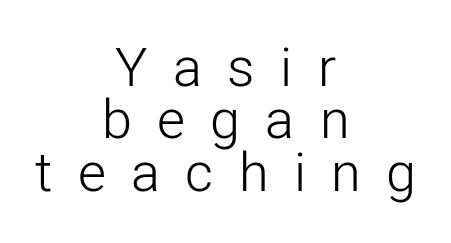
Q: Is the text bold? A: No.
Q: Is the text italic (slanted)? A: No, it is upright.
Q: Is the typeface a serif or a sans-serif typeface? A: Sans-serif.
Q: Is the text underlined? A: No.
Q: How is the paragraph aligned? A: Centered.
Q: Is the spacing between letters normal or unusually wide? A: Unusually wide.
Q: Is the spacing between lines tight, normal or loose? A: Tight.
Q: Width (condensed, normal, or wide)? A: Normal.
Q: Stroke contrast? A: Low.
Q: x-height? A: Medium.
Q: Monospaced? A: No.
